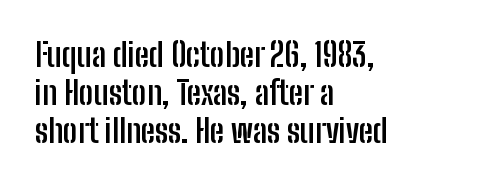
{"serif": "no", "italic": "no", "bold": "yes", "weight": "semibold", "width": "condensed", "stroke_contrast": "low", "x_height": "medium", "monospaced": "no", "underline": "no", "align": "left", "line_spacing_ratio": 1.18, "letter_spacing": "normal", "letter_spacing_em": 0.0, "glyph_px": 32}
